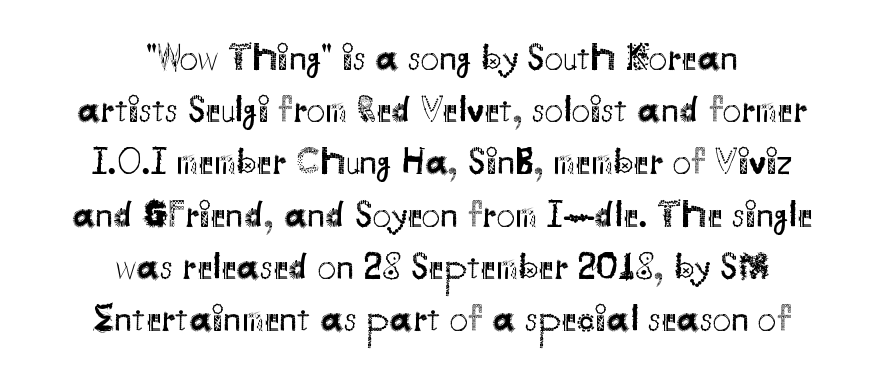
{"serif": "no", "italic": "no", "bold": "no", "weight": "regular", "width": "normal", "stroke_contrast": "medium", "x_height": "small", "monospaced": "no", "underline": "no", "align": "center", "line_spacing": "normal", "line_spacing_ratio": 1.41, "letter_spacing": "normal", "letter_spacing_em": 0.0, "glyph_px": 37}
